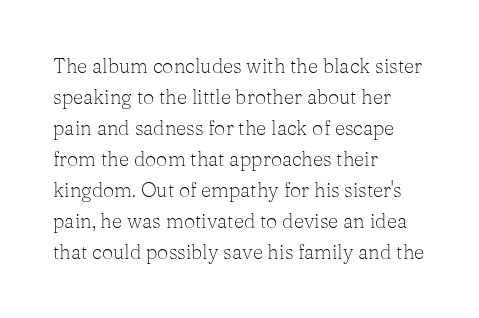
The face looks like a standard text weight, possibly lighter. The type is set solid horizontally, with unmodified tracking. The lettering stays uniformly vertical, giving the passage a roman look. Leading: standard. Casual observation: everything's shoved over to the left.
